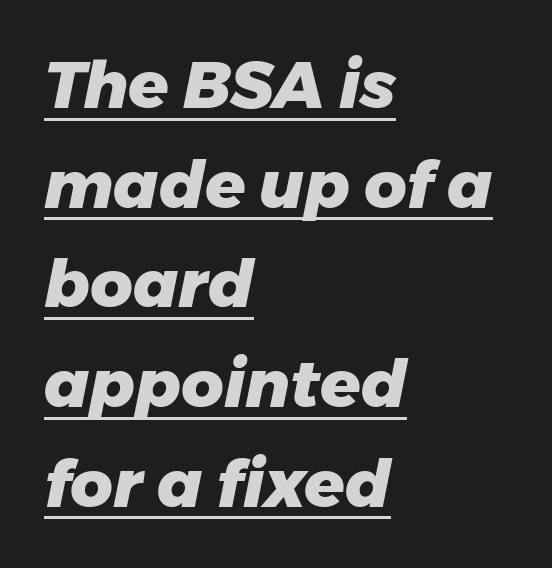
Q: Is the text bold? A: Yes.
Q: Is the text italic (slanted)? A: Yes, it leans right by about 11 degrees.
Q: Is the text underlined? A: Yes.
Q: How is the paragraph aligned? A: Left-aligned.
Q: Is the spacing between letters normal or unusually wide? A: Normal.
Q: Is the spacing between lines tight, normal or loose? A: Normal.
Q: Width (condensed, normal, or wide)? A: Normal.
Q: Stroke contrast? A: Low.
Q: x-height? A: Medium.
Q: Monospaced? A: No.
